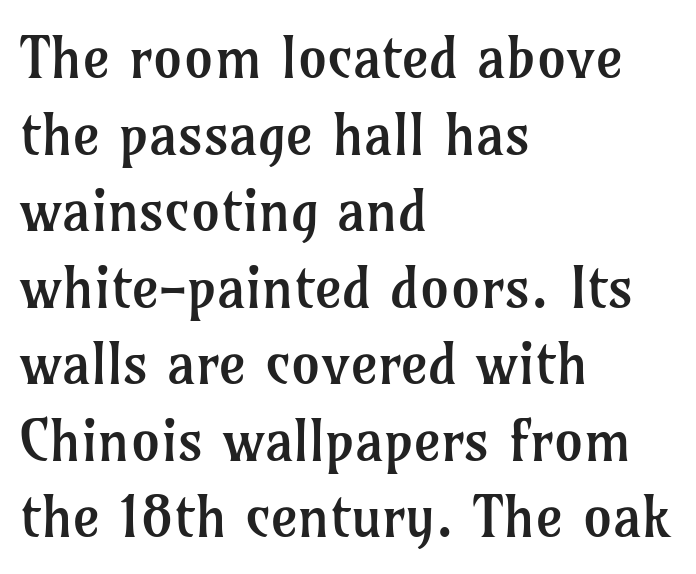
Q: Is the text bold? A: No.
Q: Is the text italic (slanted)? A: No, it is upright.
Q: Is the typeface a serif or a sans-serif typeface? A: Serif.
Q: Is the text underlined? A: No.
Q: How is the paragraph aligned? A: Left-aligned.
Q: Is the spacing between letters normal or unusually wide? A: Normal.
Q: Is the spacing between lines tight, normal or loose? A: Normal.
Q: Width (condensed, normal, or wide)? A: Normal.
Q: Stroke contrast? A: Low.
Q: x-height? A: Medium.
Q: Monospaced? A: No.
